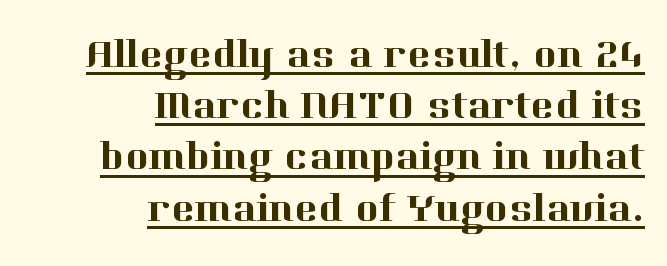
The image shows 40 px serif type, upright; set right-aligned, normal line spacing (1.28x), normal letter spacing, underlined; high stroke contrast and a medium x-height.
